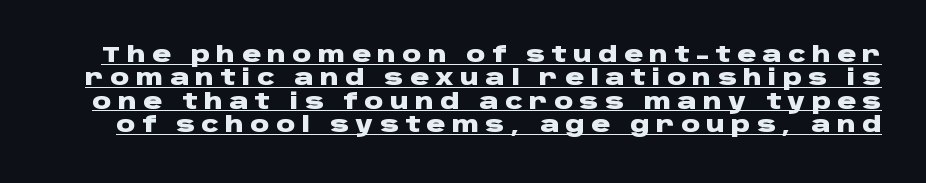
The image shows 21 px bold type, upright; set tight line spacing (1.11x), unusually wide letter spacing (+0.31 em), underlined.
